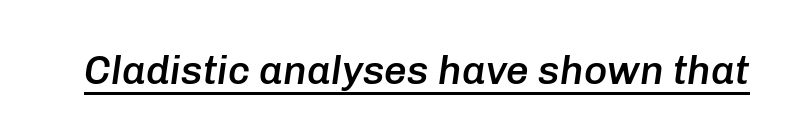
These lines were composed using italics. The characters look somewhat weighty, a semibold short of true bold. Spacing verdict: proportional, widths tailored to each character. Underlined type.
